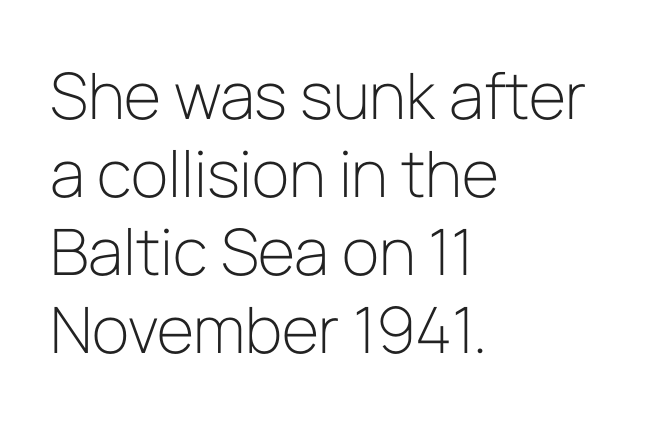
The image shows 64 px light sans-serif type, upright; set left-aligned, line spacing 1.22x, normal letter spacing, not underlined; low stroke contrast and a medium x-height.
